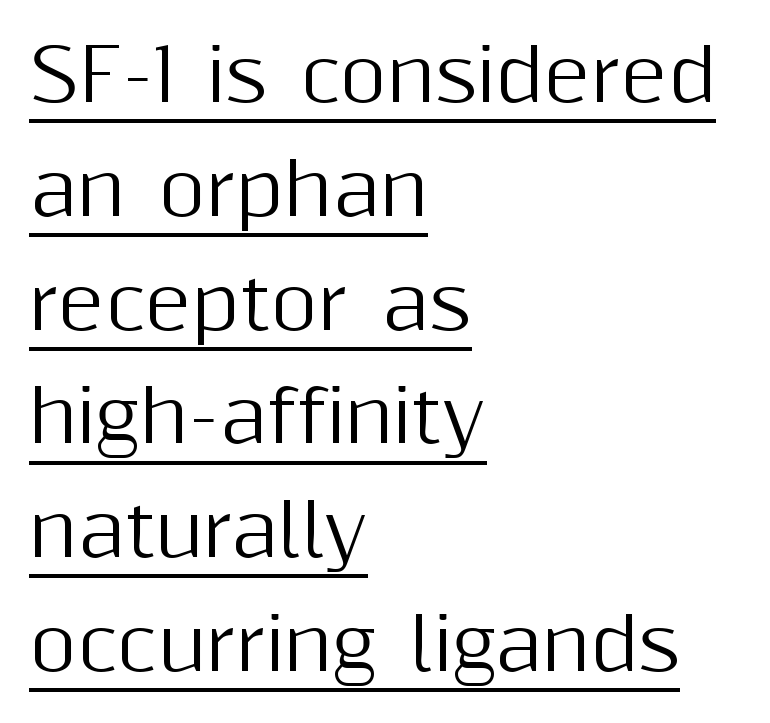
{"serif": "no", "italic": "no", "width": "normal", "stroke_contrast": "medium", "x_height": "medium", "monospaced": "no", "underline": "yes", "align": "left", "line_spacing": "normal", "line_spacing_ratio": 1.58, "letter_spacing": "normal", "letter_spacing_em": 0.0, "glyph_px": 72}
